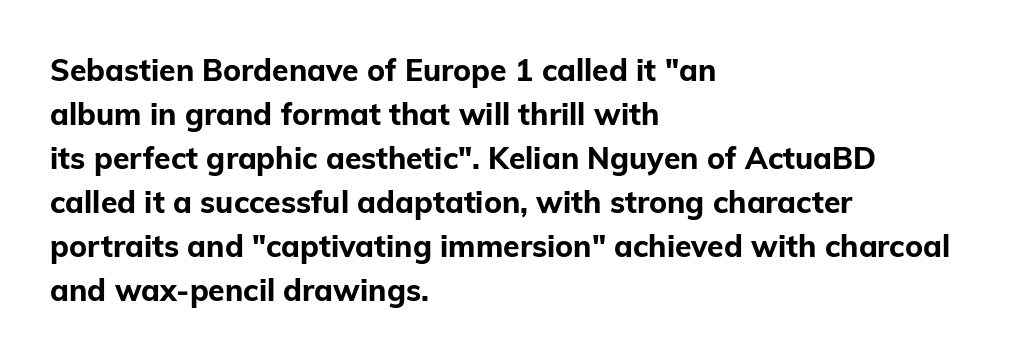
The image shows 30 px bold sans-serif type, upright; set left-aligned, normal line spacing (1.47x), normal letter spacing, not underlined; low stroke contrast and a medium x-height.
